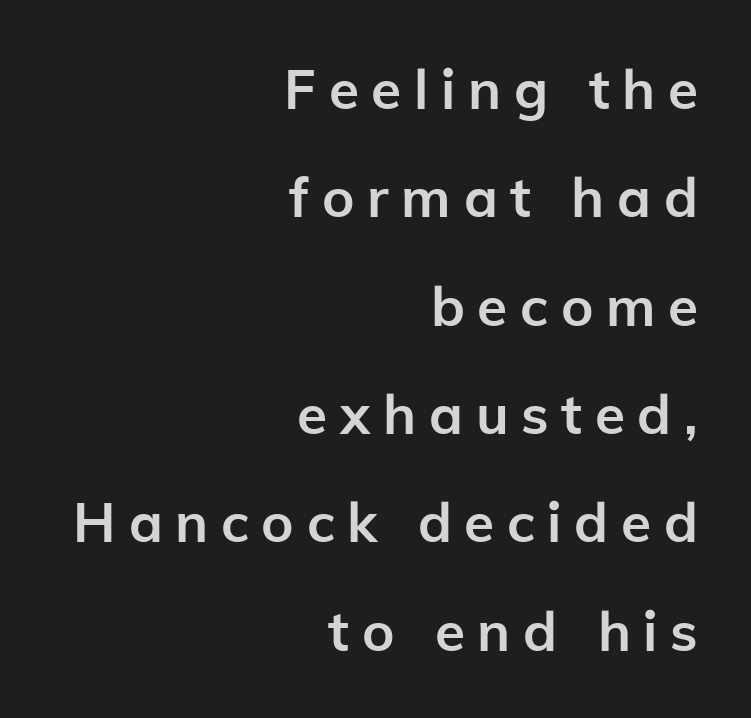
The image shows 55 px semibold sans-serif type, upright; set right-aligned, loose line spacing (1.97x), unusually wide letter spacing (+0.23 em), not underlined; low stroke contrast and a medium x-height.
